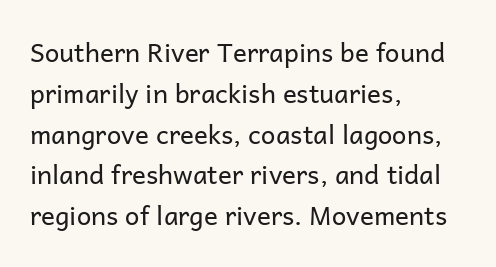
{"italic": "no", "bold": "no", "underline": "no", "align": "left", "line_spacing": "normal", "line_spacing_ratio": 1.57, "letter_spacing": "normal", "letter_spacing_em": 0.0, "glyph_px": 26}
